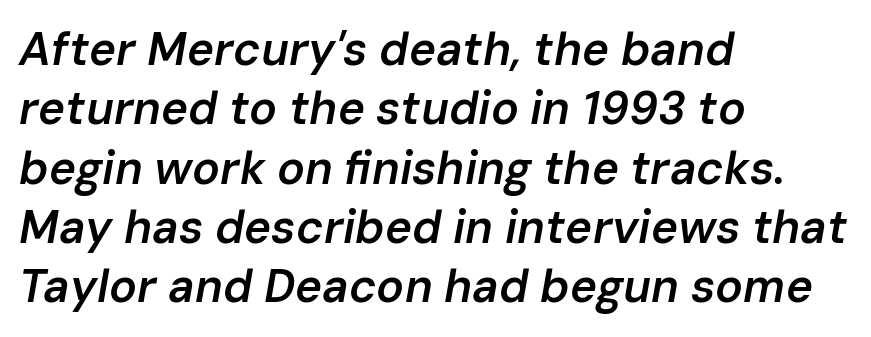
The image shows 46 px semibold type, italic (leaning right); set left-aligned, normal line spacing (1.29x), normal letter spacing, not underlined; low stroke contrast and a medium x-height.
